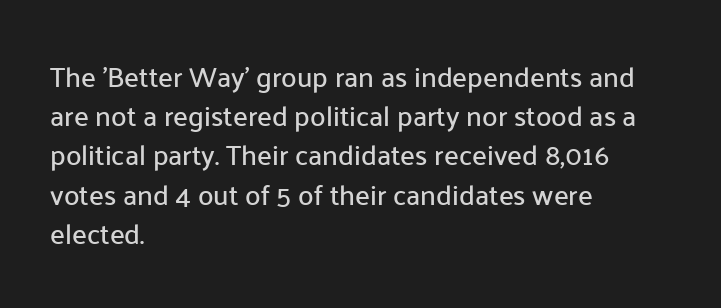
{"serif": "no", "italic": "no", "width": "normal", "stroke_contrast": "low", "x_height": "medium", "monospaced": "no", "underline": "no", "align": "left", "line_spacing": "normal", "line_spacing_ratio": 1.4, "letter_spacing": "normal", "letter_spacing_em": 0.0, "glyph_px": 28}
